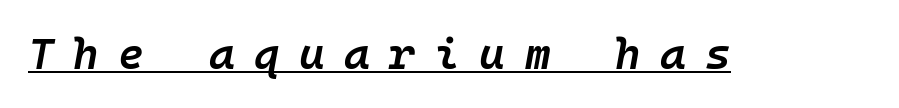
The image shows 44 px semibold type, italic (leaning right), monospaced; set unusually wide letter spacing (+0.44 em), underlined; low stroke contrast and a medium x-height.
